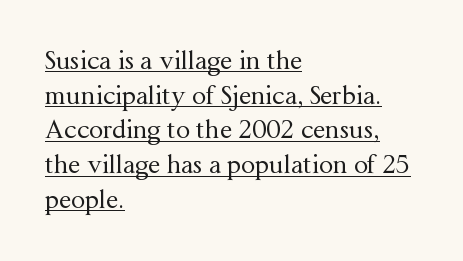
{"italic": "no", "bold": "no", "underline": "yes", "align": "left", "line_spacing": "normal", "line_spacing_ratio": 1.39, "letter_spacing": "normal", "letter_spacing_em": 0.0, "glyph_px": 25}
